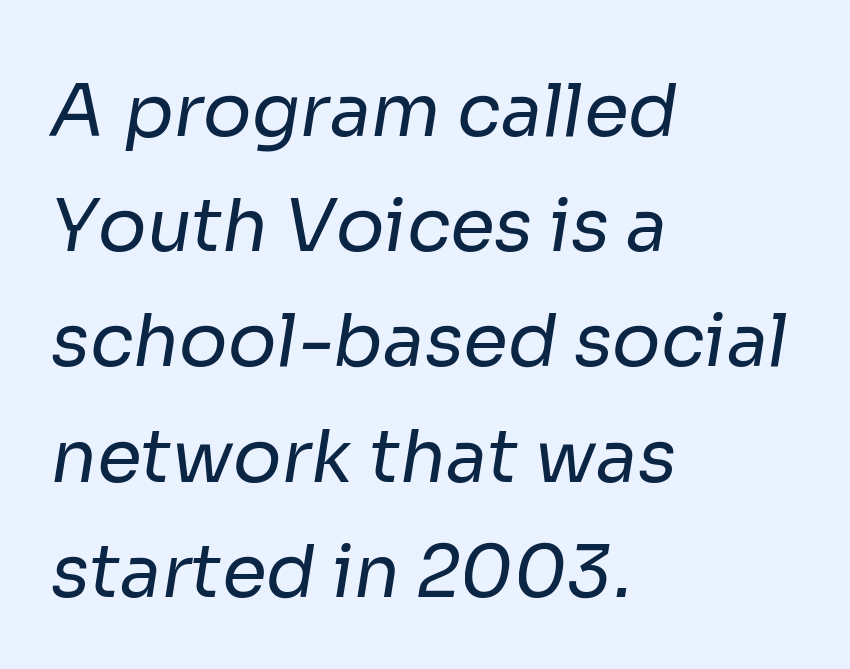
The image shows 72 px regular-weight sans-serif type; set left-aligned, normal line spacing (1.6x), normal letter spacing, not underlined; low stroke contrast and a medium x-height.
